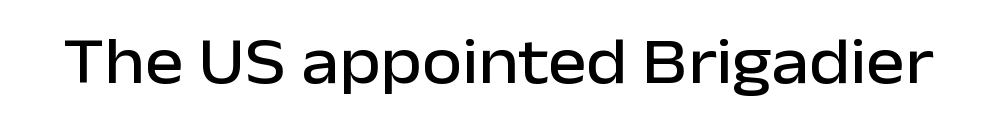
{"serif": "no", "italic": "no", "width": "normal", "stroke_contrast": "low", "x_height": "medium", "monospaced": "no", "underline": "no", "letter_spacing": "normal", "letter_spacing_em": 0.0, "glyph_px": 65}
